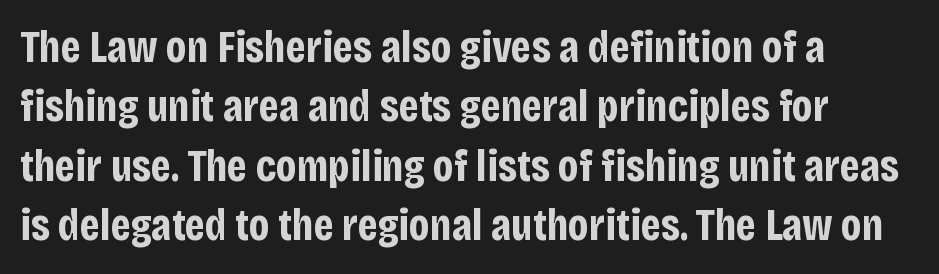
{"serif": "no", "italic": "no", "bold": "yes", "weight": "bold", "width": "condensed", "stroke_contrast": "low", "x_height": "large", "monospaced": "no", "underline": "no", "align": "left", "line_spacing": "normal", "line_spacing_ratio": 1.32, "letter_spacing": "normal", "letter_spacing_em": 0.0, "glyph_px": 45}
